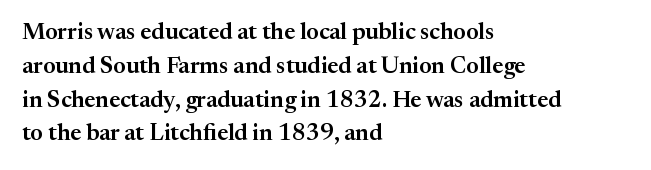
The image shows 23 px text type, upright; set left-aligned, normal line spacing (1.47x), normal letter spacing, not underlined.
